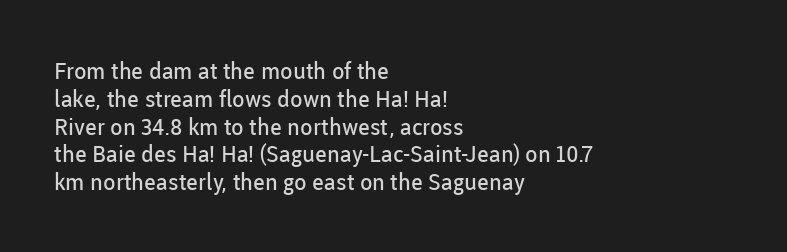
Q: Is the text bold? A: No.
Q: Is the text italic (slanted)? A: No, it is upright.
Q: Is the text underlined? A: No.
Q: How is the paragraph aligned? A: Left-aligned.
Q: Is the spacing between letters normal or unusually wide? A: Normal.
